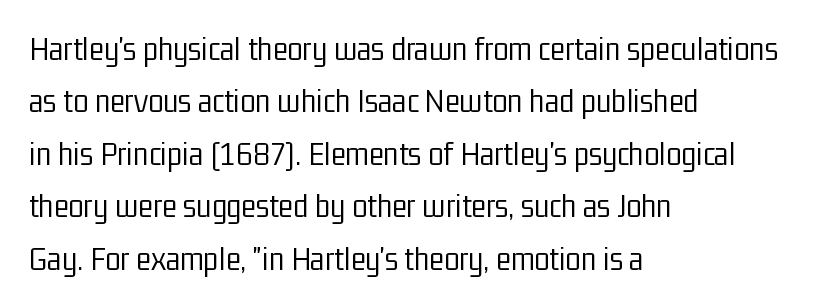
{"serif": "no", "italic": "no", "bold": "no", "weight": "light", "width": "condensed", "stroke_contrast": "low", "x_height": "medium", "monospaced": "no", "underline": "no", "align": "left", "line_spacing": "normal", "line_spacing_ratio": 1.5, "letter_spacing": "normal", "letter_spacing_em": 0.0, "glyph_px": 35}
